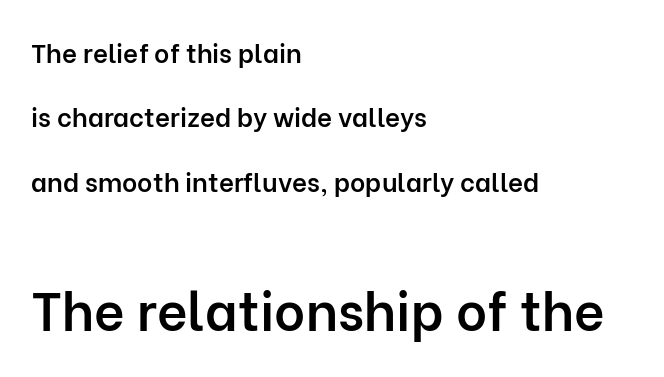
{"serif": "no", "italic": "no", "bold": "semi", "weight": "semibold", "width": "normal", "stroke_contrast": "low", "x_height": "medium", "monospaced": "no", "underline": "no", "align": "left", "line_spacing": "loose", "line_spacing_ratio": 2.48, "letter_spacing": "normal", "letter_spacing_em": 0.0, "larger_block": "second", "size_ratio": 2.04, "glyph_px": 53}
